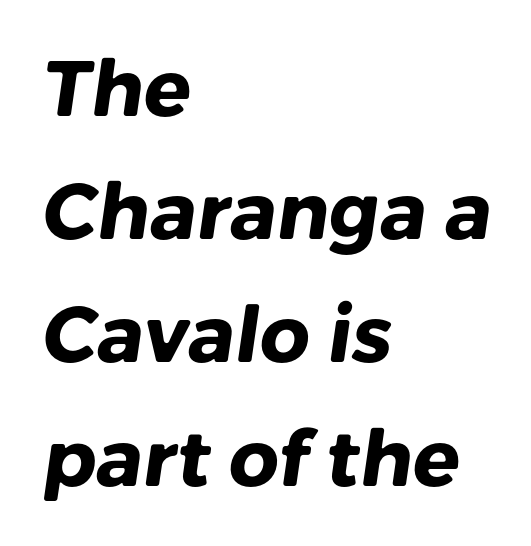
Q: Is the text bold? A: Yes.
Q: Is the typeface a serif or a sans-serif typeface? A: Sans-serif.
Q: Is the text underlined? A: No.
Q: How is the paragraph aligned? A: Left-aligned.
Q: Is the spacing between letters normal or unusually wide? A: Normal.
Q: Is the spacing between lines tight, normal or loose? A: Normal.
Q: Width (condensed, normal, or wide)? A: Normal.
Q: Stroke contrast? A: Low.
Q: x-height? A: Medium.
Q: Monospaced? A: No.
